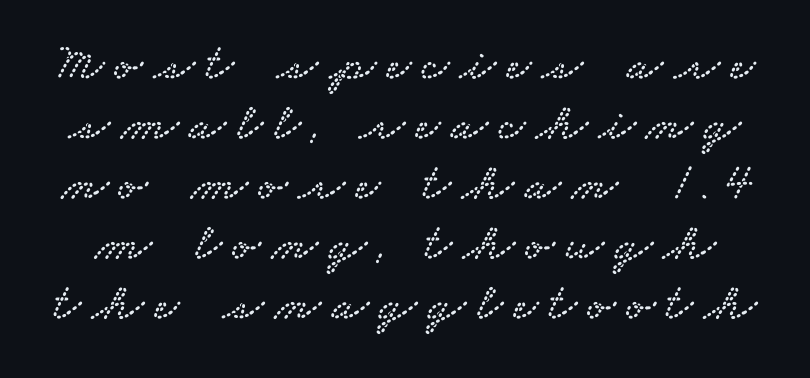
The image shows 53 px wide serif type; set tight line spacing (1.13x), unusually wide letter spacing (+0.21 em), not underlined; low stroke contrast and a small x-height.
